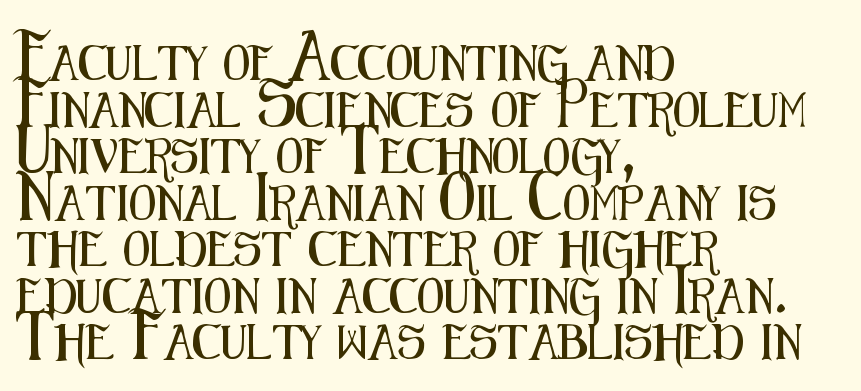
Spacing verdict: proportional, widths tailored to each character. Unlike italic type, these characters show no tilt at all. Observe the ordinary spacing: letters are neighbours, not strangers.
